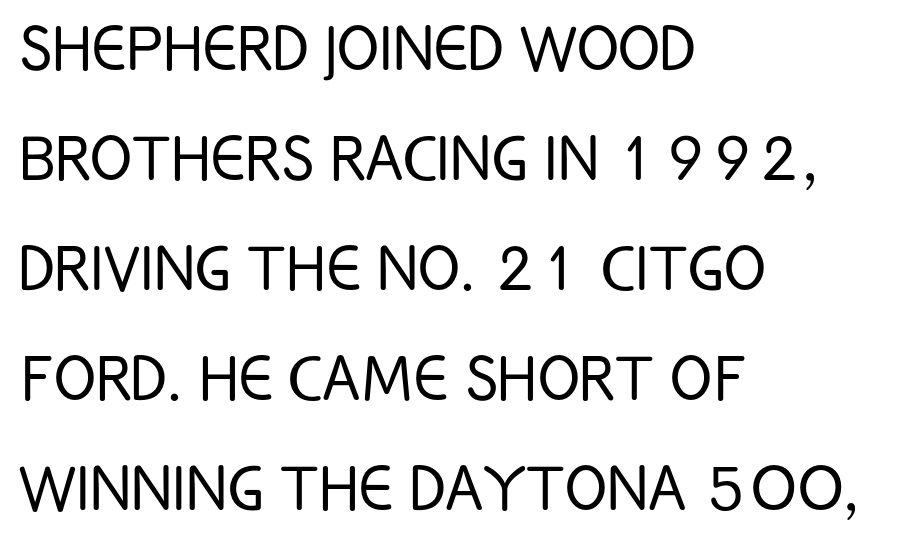
One-word summary of the alignment: left. The line texture is even and compact thanks to regular tracking. The face used here is proportionally spaced, like ordinary book or web type. What's the leading like? Ordinary, nothing unusual. Check where the strokes stop: nothing finishes them off — pure sans.
